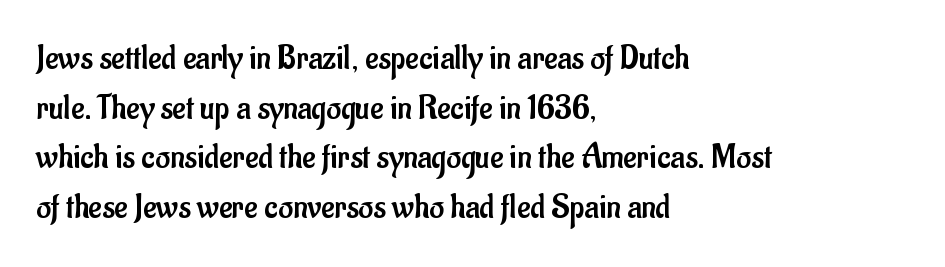
Check the space under the baseline: it is left empty. Successive baselines arrive at the customary interval. Is this a fixed-width face? No — the glyphs have proportional, varying widths. The face used here is rendered with its standard letterfit.
